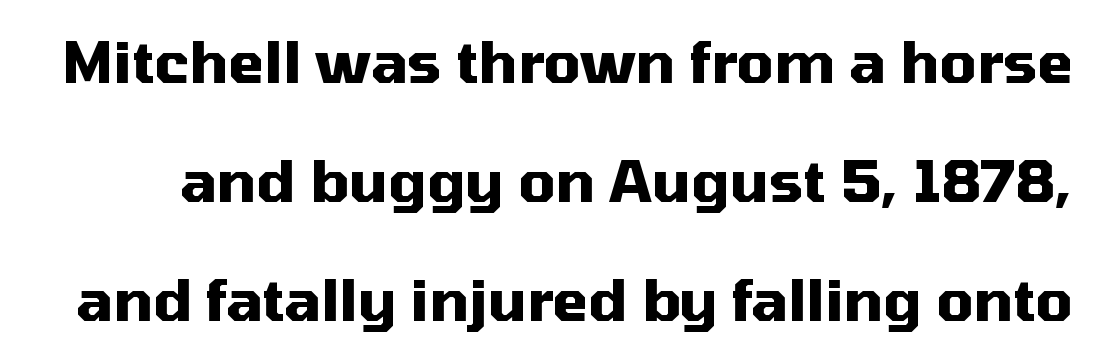
Grotesque or geometric, the face here clearly has no serifs. Characters follow at the spacing the type designer built in. Letters rest on an invisible, unmarked baseline. Proportional: the letters do not fall into vertical columns. Do the letters lean? They stand straight.
